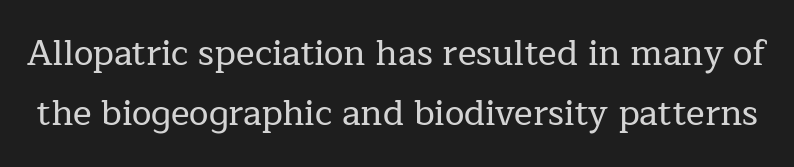
The image shows 35 px serif type, upright; set line spacing 1.71x, normal letter spacing, not underlined; low stroke contrast and a medium x-height.
